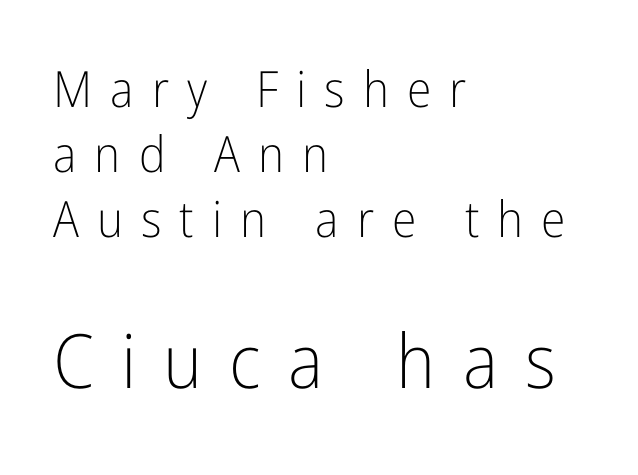
Bare-footed words on every line. Are there feet on the stems? There aren't — it's a sans. The line-height multiplier appears to be the usual default. The rendering inserts visible extra space after every character. Visually, the bottom section dominates because its glyphs are scaled up.
